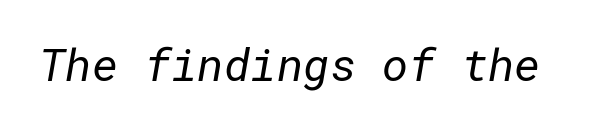
Q: Is the text bold? A: No.
Q: Is the typeface a serif or a sans-serif typeface? A: Sans-serif.
Q: Is the text underlined? A: No.
Q: Is the spacing between letters normal or unusually wide? A: Normal.
Q: Width (condensed, normal, or wide)? A: Normal.
Q: Stroke contrast? A: Low.
Q: x-height? A: Medium.
